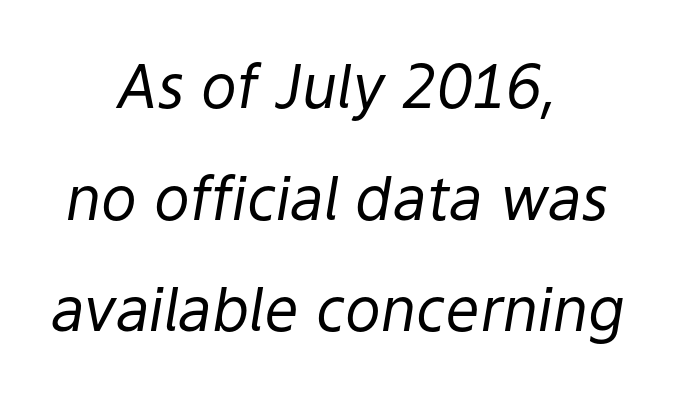
The strokes carry an ordinary text weight at most. The glyphs are unaccompanied by any horizontal stroke below them. Alignment: centered. A typesetter would call this proportional, since set widths differ per character. Default kerning and tracking; the words read as compact shapes.
